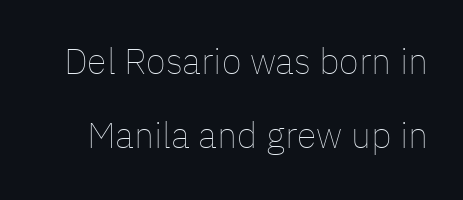
The image shows 36 px thin type, upright; set loose line spacing (2.05x), normal letter spacing, not underlined; low stroke contrast and a medium x-height.
